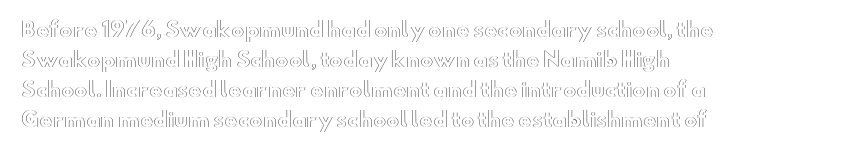
{"italic": "no", "underline": "no", "align": "left", "line_spacing": "normal", "line_spacing_ratio": 1.5, "letter_spacing": "normal", "letter_spacing_em": 0.0, "glyph_px": 20}
